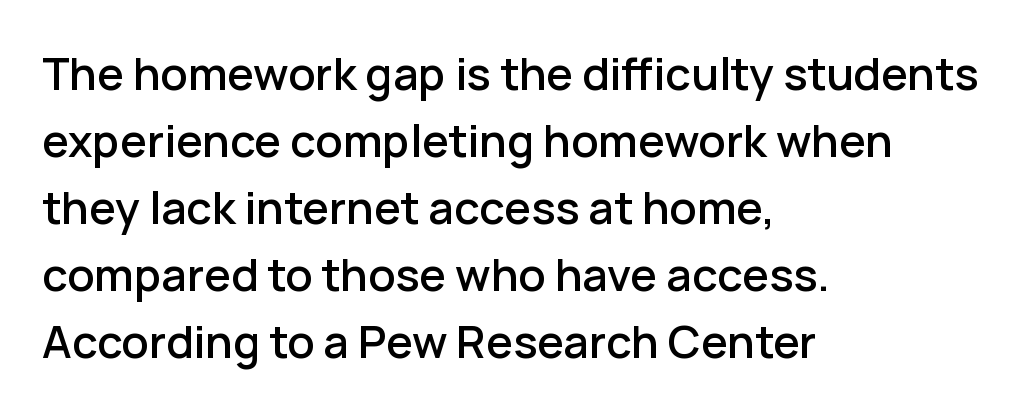
The image shows 45 px sans-serif type, upright; set left-aligned, normal line spacing (1.49x), normal letter spacing, not underlined; low stroke contrast and a medium x-height.
